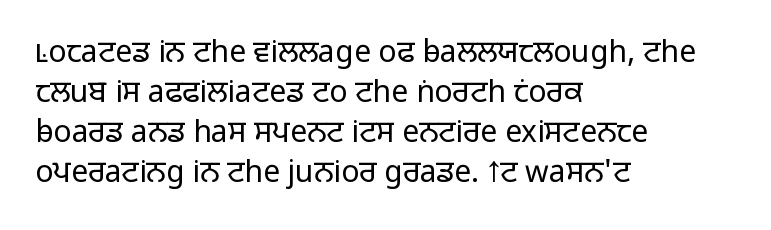
{"serif": "no", "italic": "no", "bold": "no", "weight": "light", "width": "normal", "stroke_contrast": "low", "x_height": "medium", "monospaced": "no", "underline": "no", "align": "left", "line_spacing": "normal", "line_spacing_ratio": 1.33, "letter_spacing": "normal", "letter_spacing_em": 0.0, "glyph_px": 30}
